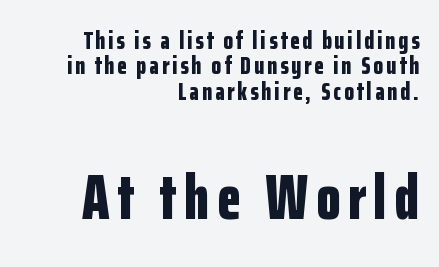
{"serif": "no", "italic": "no", "bold": "yes", "weight": "bold", "width": "condensed", "stroke_contrast": "low", "x_height": "medium", "monospaced": "no", "underline": "no", "align": "right", "line_spacing": "tight", "line_spacing_ratio": 1.02, "larger_block": "second", "size_ratio": 2.52, "glyph_px": 63}
